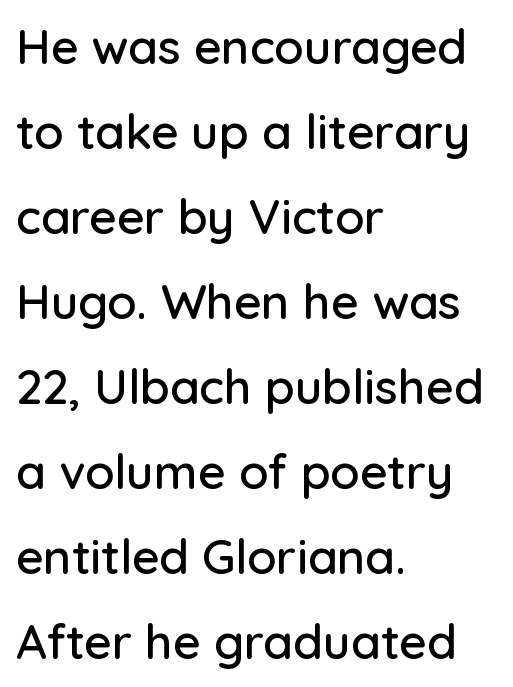
{"serif": "no", "italic": "no", "width": "normal", "stroke_contrast": "low", "x_height": "medium", "monospaced": "no", "underline": "no", "align": "left", "line_spacing_ratio": 1.77, "letter_spacing": "normal", "letter_spacing_em": 0.0, "glyph_px": 48}
